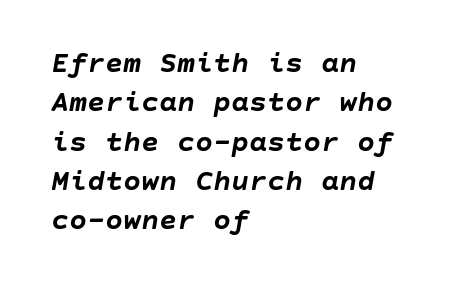
Q: Is the text bold? A: Yes.
Q: Is the text italic (slanted)? A: Yes, it leans right by about 10 degrees.
Q: Is the text underlined? A: No.
Q: How is the paragraph aligned? A: Left-aligned.
Q: Is the spacing between letters normal or unusually wide? A: Normal.
Q: Is the spacing between lines tight, normal or loose? A: Normal.
Q: Width (condensed, normal, or wide)? A: Normal.
Q: Stroke contrast? A: Low.
Q: x-height? A: Large.
